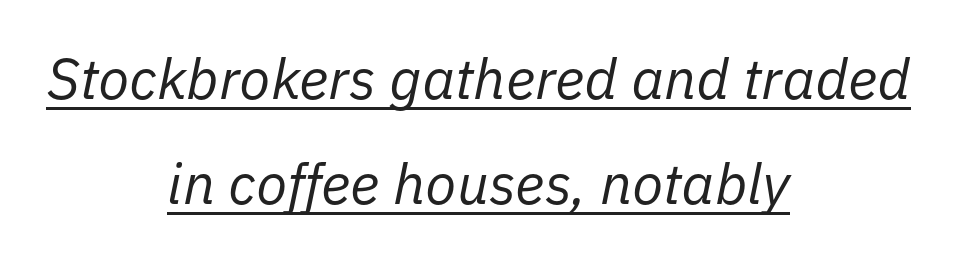
Is this a fixed-width face? No — the glyphs have proportional, varying widths. The face used here has a pronounced slope to its letters. Is the letter spacing exaggerated? No — it looks like the ordinary default. Decoration check: the copy is underlined.
